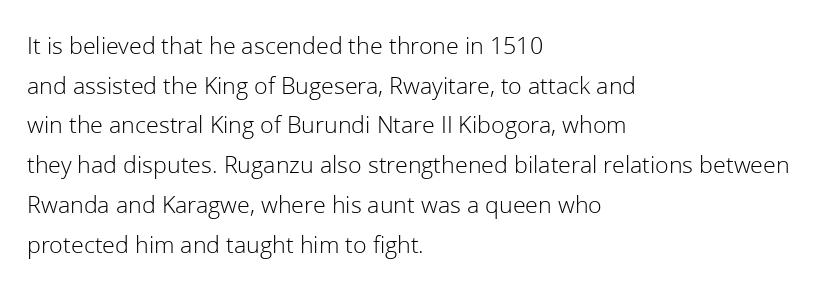
No italicization has been applied; the sample stays upright. Which margin do the lines hug? The left one — the right edge is uneven. Interline gaps are of average width in this sample. Descender tails drop into unmarked territory.
